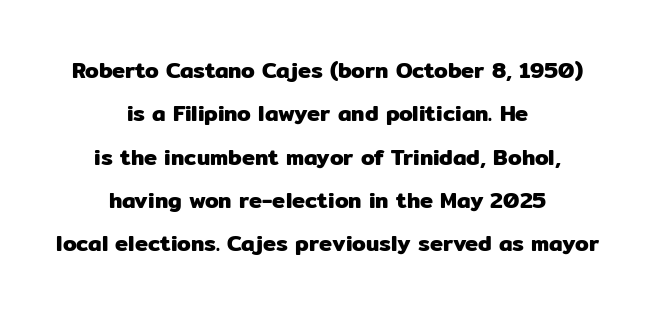
The letters sit at their default tracking, neither squeezed nor spread. The block of text is sparse from top to bottom, with ample space between rows. The paragraph has two soft edges and a firm central axis. Underline: absent.
